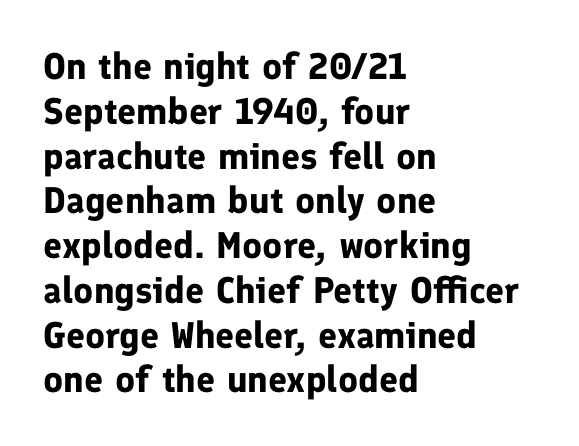
{"serif": "no", "italic": "no", "bold": "yes", "weight": "bold", "width": "normal", "stroke_contrast": "low", "x_height": "medium", "monospaced": "no", "underline": "no", "align": "left", "line_spacing_ratio": 1.21, "letter_spacing": "normal", "letter_spacing_em": 0.0, "glyph_px": 37}
